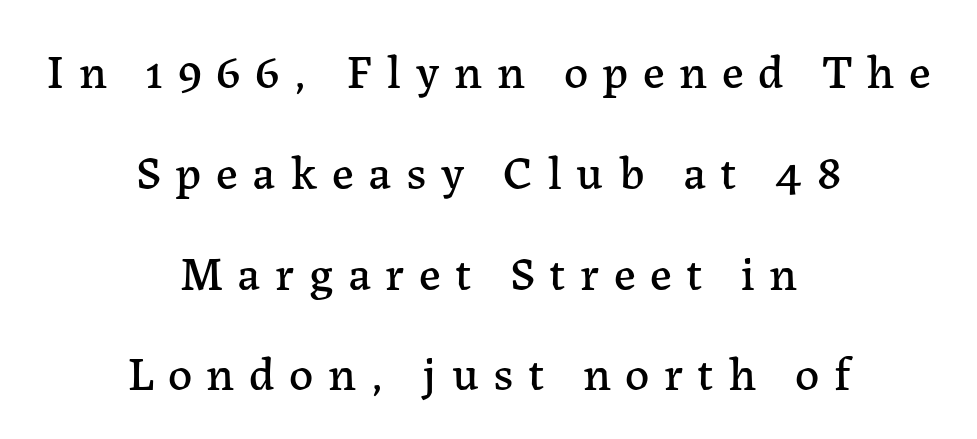
Q: Is the text italic (slanted)? A: No, it is upright.
Q: Is the typeface a serif or a sans-serif typeface? A: Serif.
Q: Is the text underlined? A: No.
Q: How is the paragraph aligned? A: Centered.
Q: Is the spacing between letters normal or unusually wide? A: Unusually wide.
Q: Is the spacing between lines tight, normal or loose? A: Loose.
Q: Width (condensed, normal, or wide)? A: Normal.
Q: Stroke contrast? A: Low.
Q: x-height? A: Medium.
Q: Monospaced? A: No.
